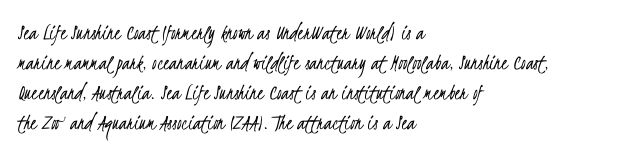
The image shows 23 px text type; set left-aligned, normal line spacing (1.3x), normal letter spacing, not underlined.
